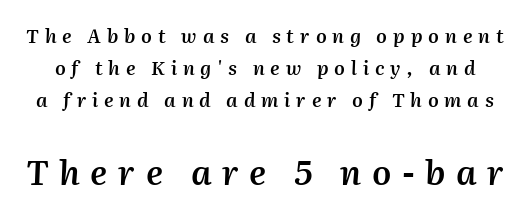
{"italic": "yes", "lean": "right", "slant_degrees": 2, "bold": "semi", "weight": "semibold", "width": "normal", "stroke_contrast": "medium", "x_height": "medium", "monospaced": "no", "underline": "no", "line_spacing": "normal", "line_spacing_ratio": 1.69, "letter_spacing": "wide", "letter_spacing_em": 0.31, "larger_block": "second", "size_ratio": 1.79, "glyph_px": 34}
